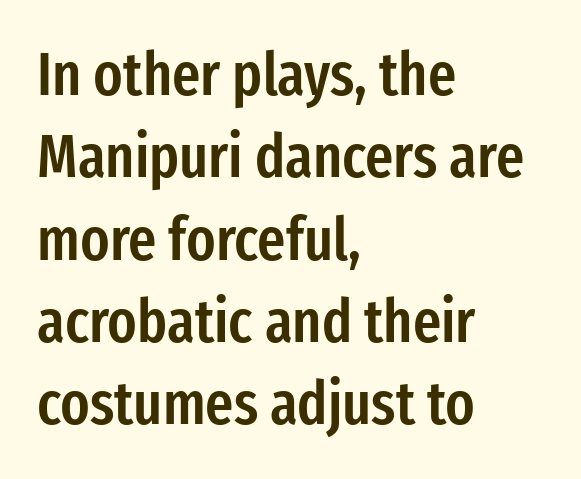
Q: Is the text bold? A: Semi-bold.
Q: Is the text italic (slanted)? A: No, it is upright.
Q: Is the typeface a serif or a sans-serif typeface? A: Sans-serif.
Q: Is the text underlined? A: No.
Q: How is the paragraph aligned? A: Left-aligned.
Q: Is the spacing between letters normal or unusually wide? A: Normal.
Q: Is the spacing between lines tight, normal or loose? A: Normal.
Q: Width (condensed, normal, or wide)? A: Condensed.
Q: Stroke contrast? A: Low.
Q: x-height? A: Medium.
Q: Monospaced? A: No.
